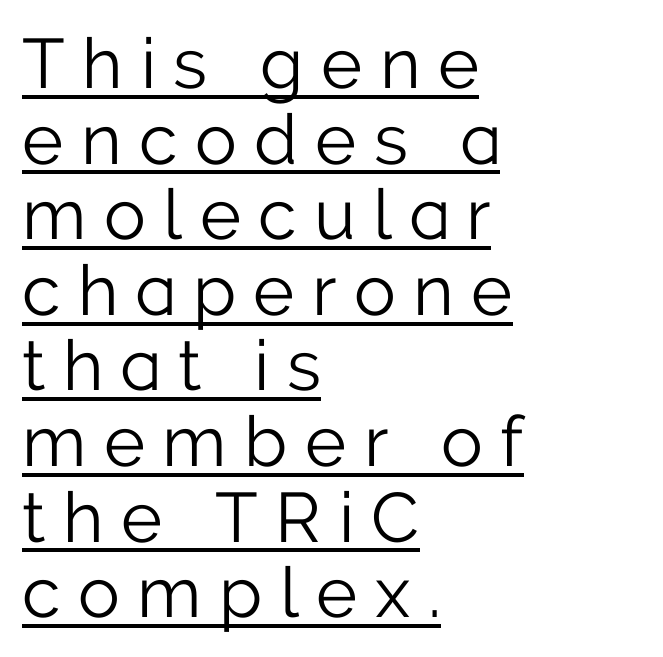
Q: Is the text bold? A: No.
Q: Is the text italic (slanted)? A: No, it is upright.
Q: Is the typeface a serif or a sans-serif typeface? A: Sans-serif.
Q: Is the text underlined? A: Yes.
Q: How is the paragraph aligned? A: Left-aligned.
Q: Is the spacing between letters normal or unusually wide? A: Unusually wide.
Q: Is the spacing between lines tight, normal or loose? A: Tight.
Q: Width (condensed, normal, or wide)? A: Normal.
Q: Stroke contrast? A: Low.
Q: x-height? A: Medium.
Q: Monospaced? A: No.
